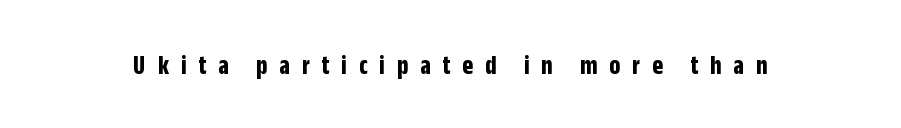
The image shows 28 px bold, condensed sans-serif type, upright; set unusually wide letter spacing (+0.42 em), not underlined; low stroke contrast and a large x-height.
